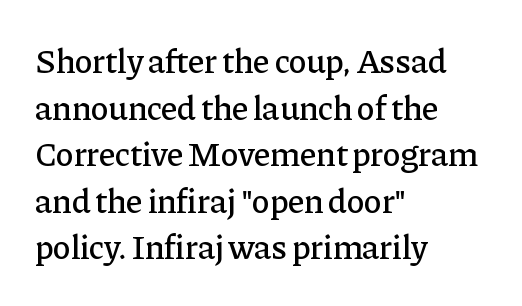
Students, observe: this is what conventionally led text looks like. The ragged edge is on the right, which tells us the setting is flush left. The font's upright variant was chosen for this text. Just letters on the line, the space beneath them empty. These lines are rendered in a variable-pitch font.
